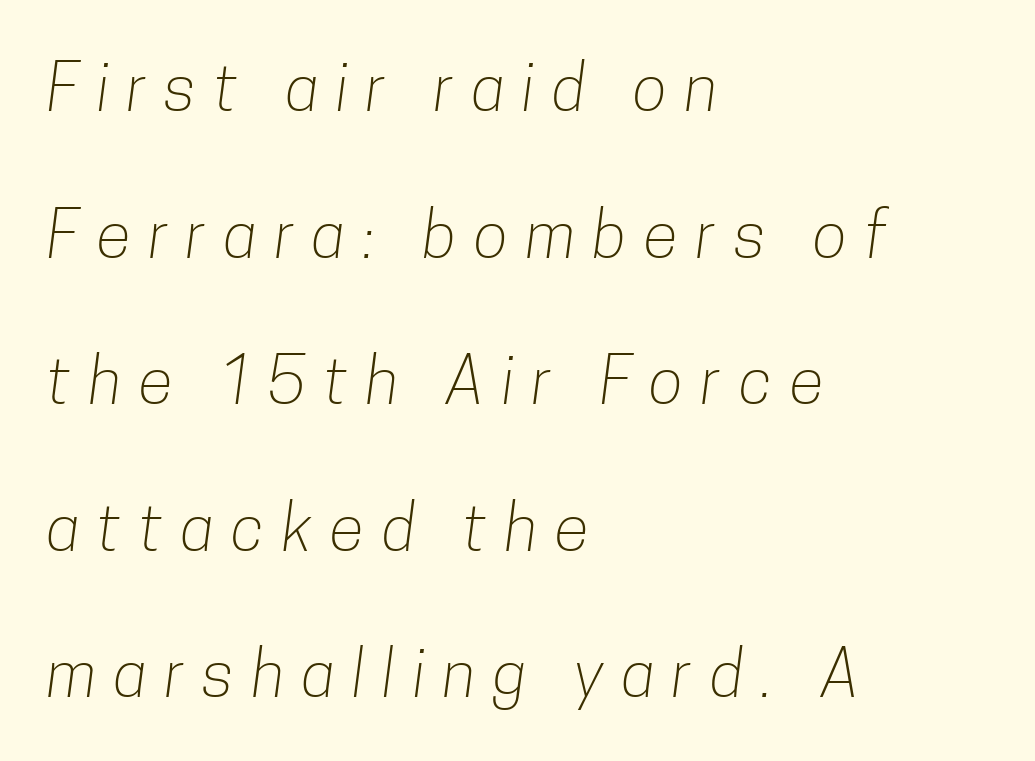
Q: Is the text bold? A: No.
Q: Is the typeface a serif or a sans-serif typeface? A: Sans-serif.
Q: Is the text underlined? A: No.
Q: How is the paragraph aligned? A: Left-aligned.
Q: Is the spacing between letters normal or unusually wide? A: Unusually wide.
Q: Is the spacing between lines tight, normal or loose? A: Loose.
Q: Width (condensed, normal, or wide)? A: Condensed.
Q: Stroke contrast? A: Low.
Q: x-height? A: Medium.
Q: Monospaced? A: No.
